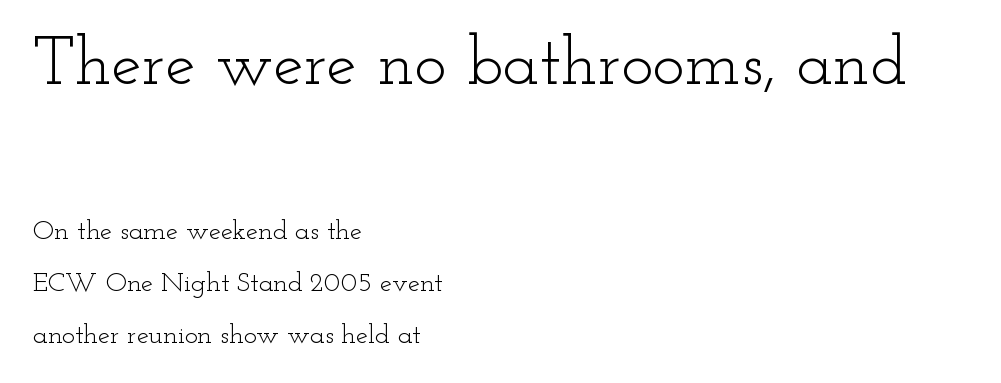
Classification — serif. The upper block of text is set noticeably larger than the block beneath it. Nothing heavy about these letters — not bold at all. In terms of leading, this rendering errs on the spacious side. Proportional: the letters do not fall into vertical columns.
